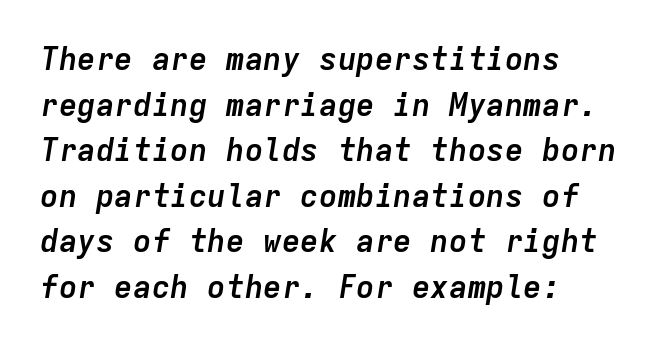
The image shows 31 px semibold type, italic (leaning right), monospaced; set normal line spacing (1.47x), normal letter spacing, not underlined; low stroke contrast and a medium x-height.
